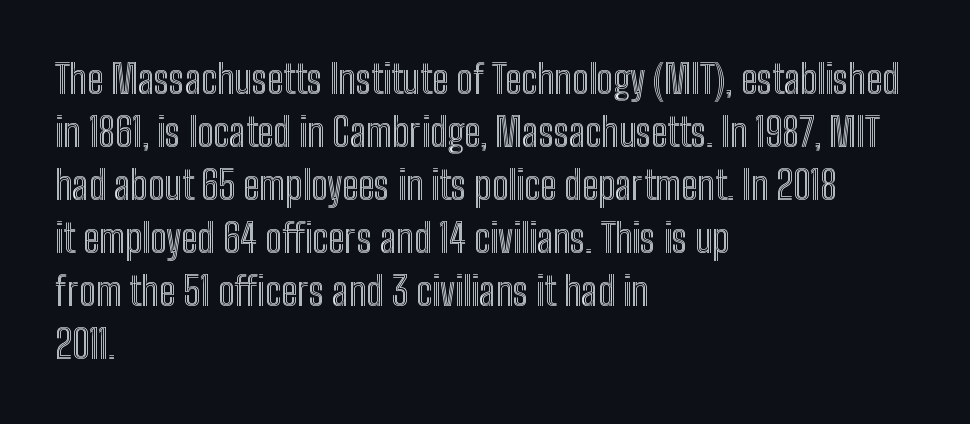
The image shows 39 px condensed type, upright; set left-aligned, normal line spacing (1.36x), normal letter spacing, not underlined; a medium x-height.
